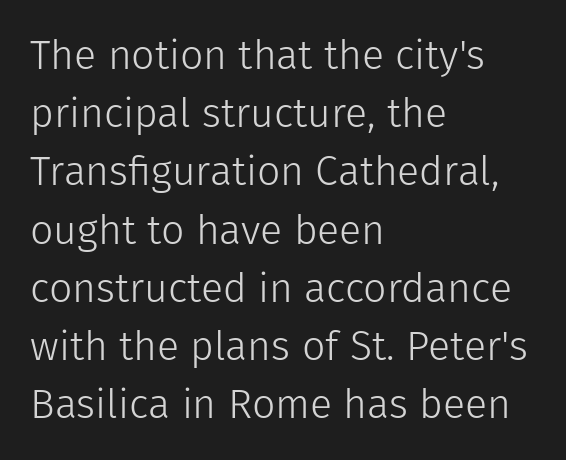
Q: Is the text bold? A: No.
Q: Is the text italic (slanted)? A: No, it is upright.
Q: Is the typeface a serif or a sans-serif typeface? A: Sans-serif.
Q: Is the text underlined? A: No.
Q: How is the paragraph aligned? A: Left-aligned.
Q: Is the spacing between letters normal or unusually wide? A: Normal.
Q: Is the spacing between lines tight, normal or loose? A: Normal.
Q: Width (condensed, normal, or wide)? A: Normal.
Q: Stroke contrast? A: Low.
Q: x-height? A: Medium.
Q: Monospaced? A: No.
